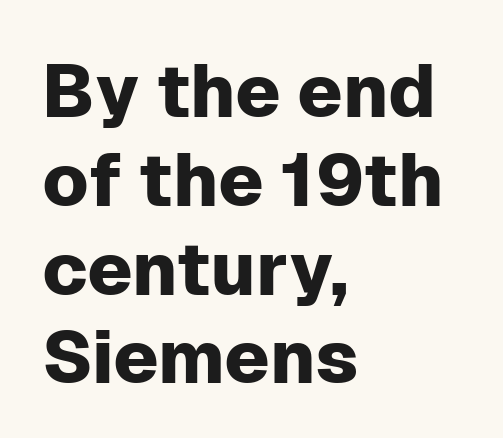
{"serif": "no", "italic": "no", "width": "normal", "stroke_contrast": "low", "x_height": "medium", "monospaced": "no", "underline": "no", "align": "left", "line_spacing_ratio": 1.2, "letter_spacing": "normal", "letter_spacing_em": 0.0, "glyph_px": 74}
